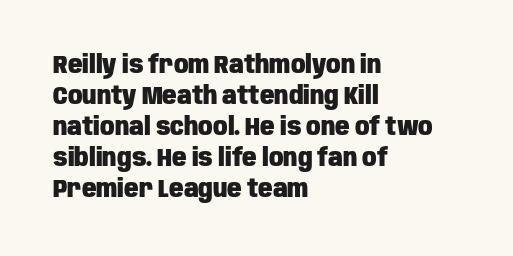
Q: Is the text bold? A: Yes.
Q: Is the text italic (slanted)? A: No, it is upright.
Q: Is the text underlined? A: No.
Q: How is the paragraph aligned? A: Left-aligned.
Q: Is the spacing between letters normal or unusually wide? A: Normal.
Q: Is the spacing between lines tight, normal or loose? A: Normal.
